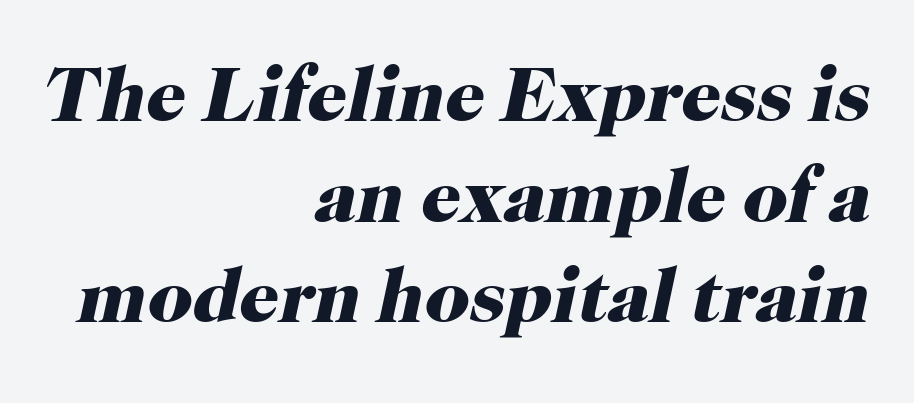
Q: Is the text bold? A: Yes.
Q: Is the text italic (slanted)? A: Yes, it leans right by about 12 degrees.
Q: Is the typeface a serif or a sans-serif typeface? A: Serif.
Q: Is the text underlined? A: No.
Q: How is the paragraph aligned? A: Right-aligned.
Q: Is the spacing between letters normal or unusually wide? A: Normal.
Q: Is the spacing between lines tight, normal or loose? A: Normal.
Q: Width (condensed, normal, or wide)? A: Normal.
Q: Stroke contrast? A: High.
Q: x-height? A: Medium.
Q: Monospaced? A: No.
